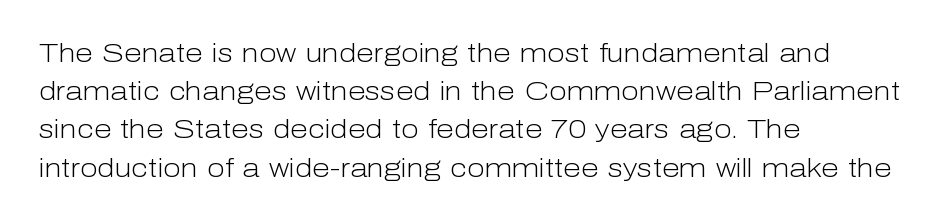
The vertical gap from one line to the next is medium. Quick note: underline off. The characters are drawn with everyday or finer stroke widths. A typesetter would mark this as roman, not italic. Caption: multi-line text, flush left, ragged right.
